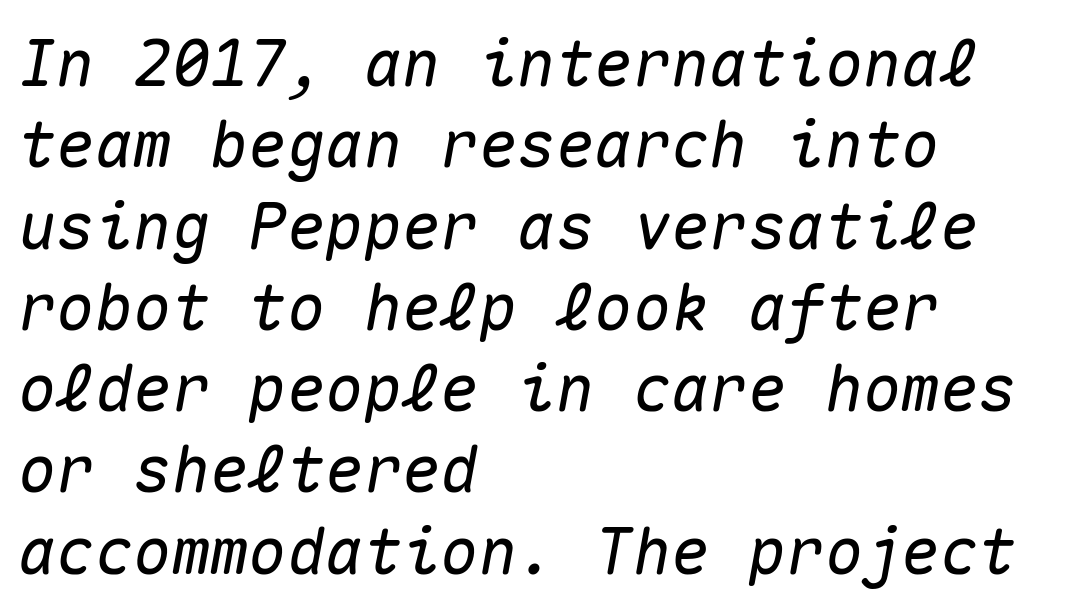
{"italic": "yes", "lean": "right", "slant_degrees": 10, "width": "normal", "stroke_contrast": "medium", "x_height": "medium", "monospaced": "yes", "underline": "no", "align": "left", "line_spacing": "normal", "line_spacing_ratio": 1.27, "letter_spacing": "normal", "letter_spacing_em": 0.0, "glyph_px": 64}
